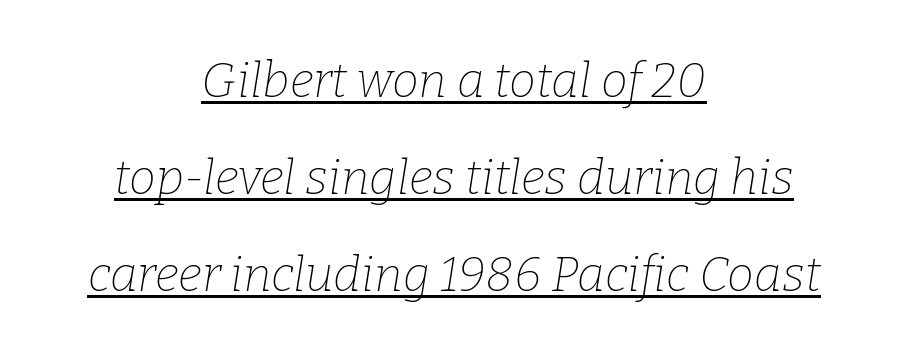
Q: Is the text bold? A: No.
Q: Is the text italic (slanted)? A: Yes, it leans right by about 9 degrees.
Q: Is the typeface a serif or a sans-serif typeface? A: Serif.
Q: Is the text underlined? A: Yes.
Q: How is the paragraph aligned? A: Centered.
Q: Is the spacing between letters normal or unusually wide? A: Normal.
Q: Is the spacing between lines tight, normal or loose? A: Loose.
Q: Width (condensed, normal, or wide)? A: Normal.
Q: Stroke contrast? A: Low.
Q: x-height? A: Medium.
Q: Monospaced? A: No.
